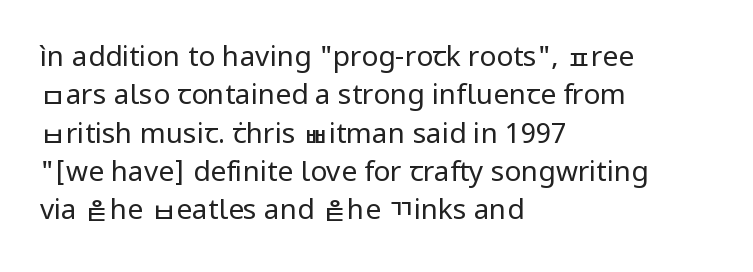
Q: Is the text bold? A: No.
Q: Is the text italic (slanted)? A: No, it is upright.
Q: Is the typeface a serif or a sans-serif typeface? A: Sans-serif.
Q: Is the text underlined? A: No.
Q: How is the paragraph aligned? A: Left-aligned.
Q: Is the spacing between letters normal or unusually wide? A: Normal.
Q: Is the spacing between lines tight, normal or loose? A: Normal.
Q: Width (condensed, normal, or wide)? A: Normal.
Q: Stroke contrast? A: Low.
Q: x-height? A: Medium.
Q: Monospaced? A: No.
